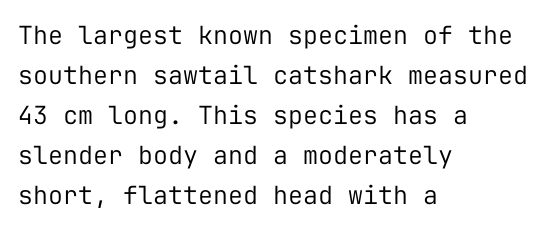
Q: Is the text bold? A: No.
Q: Is the text italic (slanted)? A: No, it is upright.
Q: Is the text underlined? A: No.
Q: How is the paragraph aligned? A: Left-aligned.
Q: Is the spacing between letters normal or unusually wide? A: Normal.
Q: Is the spacing between lines tight, normal or loose? A: Normal.
